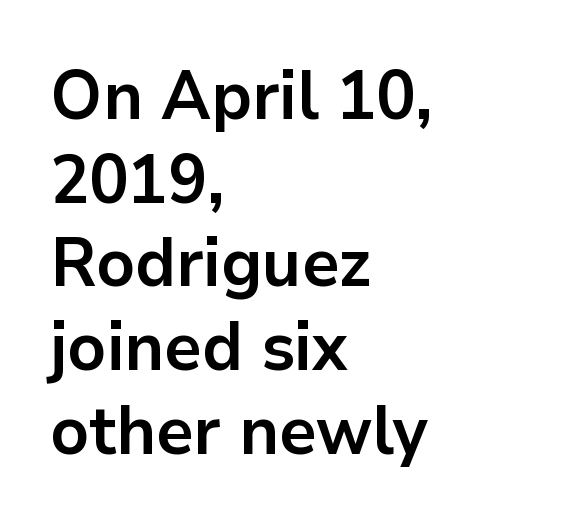
{"serif": "no", "italic": "no", "bold": "yes", "weight": "bold", "width": "normal", "stroke_contrast": "low", "x_height": "medium", "monospaced": "no", "underline": "no", "align": "left", "line_spacing_ratio": 1.23, "letter_spacing": "normal", "letter_spacing_em": 0.0, "glyph_px": 68}
